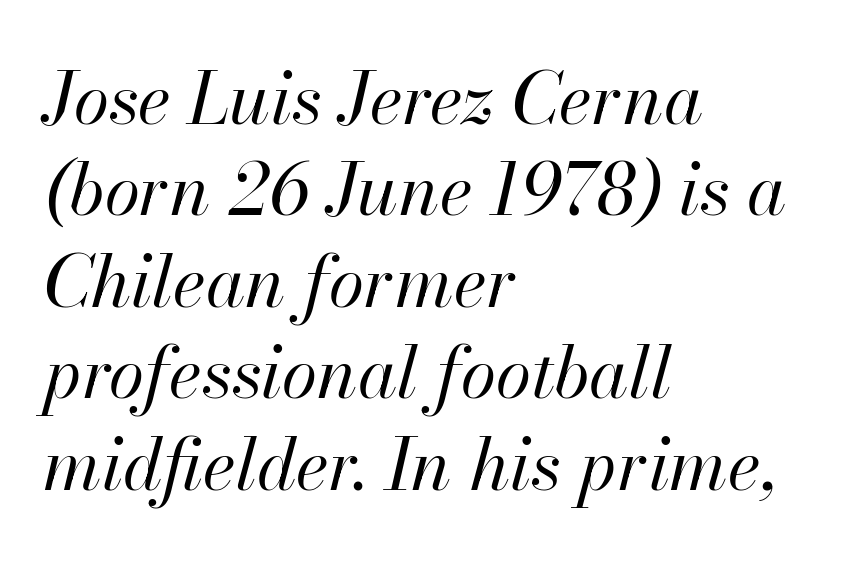
Alignment: flush left. The space beneath each line is pristine and unruled. Is the type heavy? It reads as light-to-regular instead. What's the leading like? Ordinary, nothing unusual. The type is set solid horizontally, with unmodified tracking. This sample uses an oblique cut, with every glyph tilted off the vertical.
